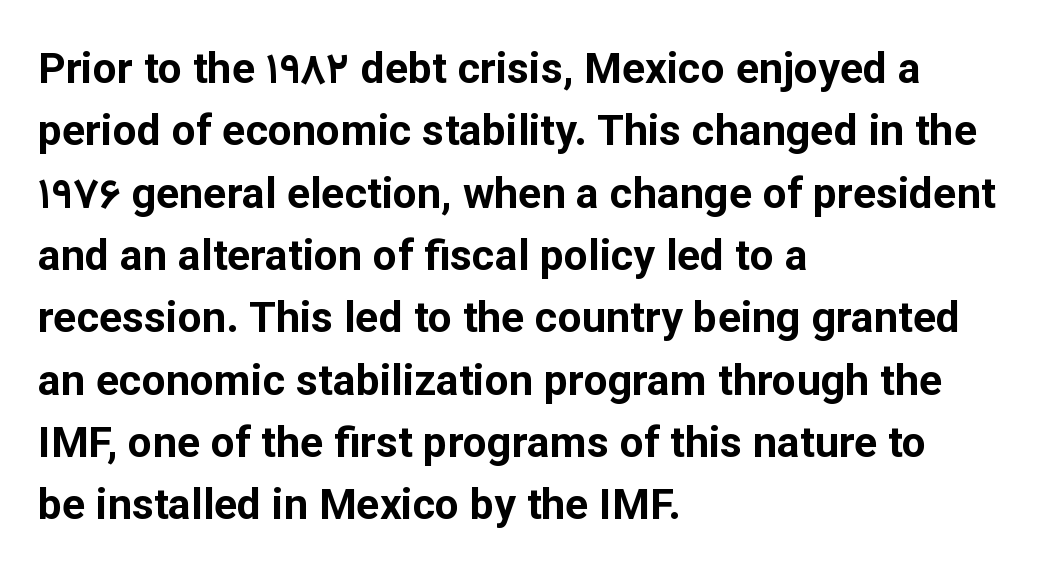
A sans-serif font was chosen for this passage. All the whitespace from short lines collects on the right. Each letter keeps its own natural width here, so spacing adapts to shape. The lettering stays uniformly vertical, giving the passage a roman look. Is there much room between lines? A standard amount, neither cramped nor airy.
